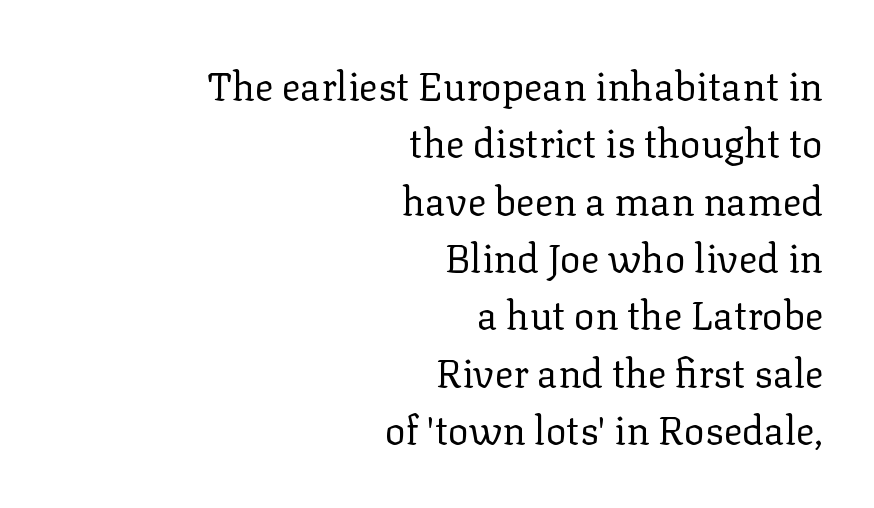
Caption: standard tracking, unaltered. Caption: face not bold, strokes unweighted. A typesetter would label this face a serif. The specimen omits any rule beneath the text block's lines.
